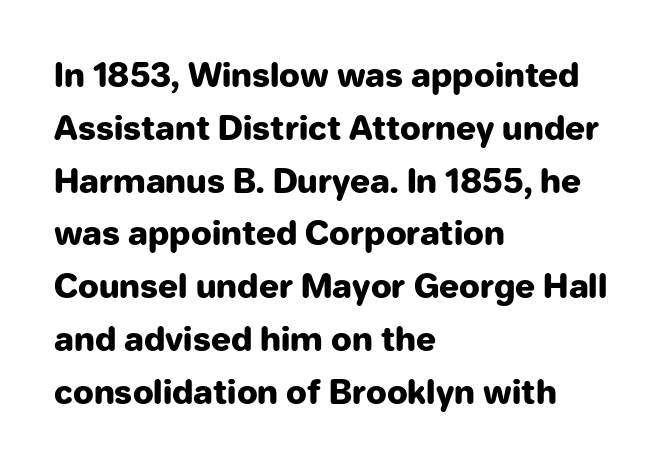
Q: Is the text bold? A: Yes.
Q: Is the text italic (slanted)? A: No, it is upright.
Q: Is the typeface a serif or a sans-serif typeface? A: Sans-serif.
Q: Is the text underlined? A: No.
Q: How is the paragraph aligned? A: Left-aligned.
Q: Is the spacing between letters normal or unusually wide? A: Normal.
Q: Is the spacing between lines tight, normal or loose? A: Normal.
Q: Width (condensed, normal, or wide)? A: Normal.
Q: Stroke contrast? A: Low.
Q: x-height? A: Medium.
Q: Monospaced? A: No.
